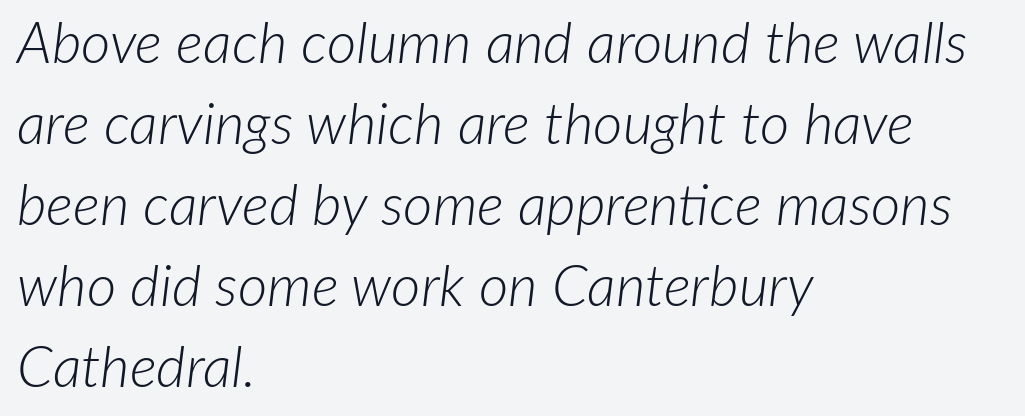
Nothing heavy about these letters — not bold at all. Note the varied advance widths — an 'i' is clearly narrower than an 'm'. Caption: standard tracking, unaltered. Yep, that's italic — everything's leaning.
